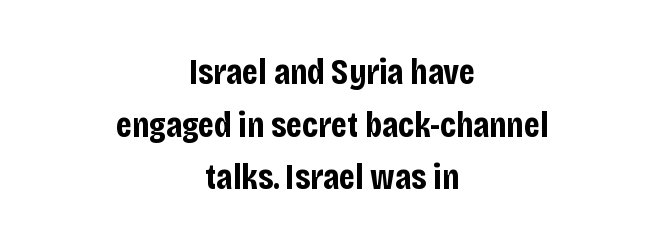
Q: Is the text bold? A: Yes.
Q: Is the text italic (slanted)? A: No, it is upright.
Q: Is the typeface a serif or a sans-serif typeface? A: Sans-serif.
Q: Is the text underlined? A: No.
Q: How is the paragraph aligned? A: Centered.
Q: Is the spacing between letters normal or unusually wide? A: Normal.
Q: Is the spacing between lines tight, normal or loose? A: Normal.
Q: Width (condensed, normal, or wide)? A: Condensed.
Q: Stroke contrast? A: Low.
Q: x-height? A: Large.
Q: Monospaced? A: No.
